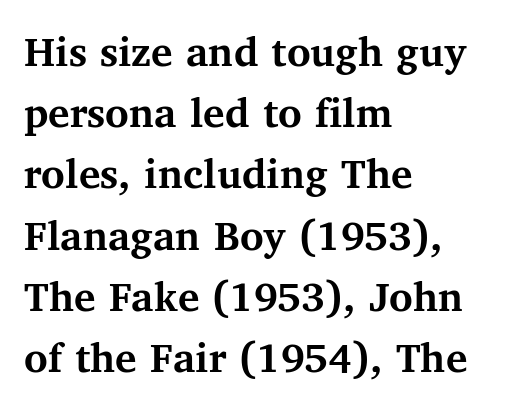
The letters carry serifs — small finishing strokes at the ends of their stems. Quick note: not italic, upright. Descender tails drop into unmarked territory. Spacing verdict: proportional, widths tailored to each character. Notice how thick the strokes are: this is what a full bold looks like. Leading matches the norm, producing a regular column.
